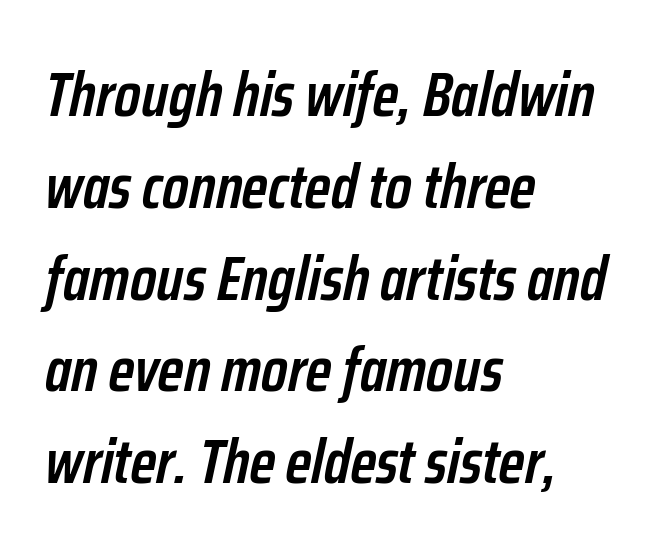
A classic flush-left, rag-right setting is used for this passage. Spacing verdict: proportional, widths tailored to each character. You can tell it's italic because the verticals aren't actually vertical. How would I describe the line gaps? Plain and ordinary. The horizontal fit of the characters is conventional and even. These lines carry some extra weight — a demibold, not a full bold.
